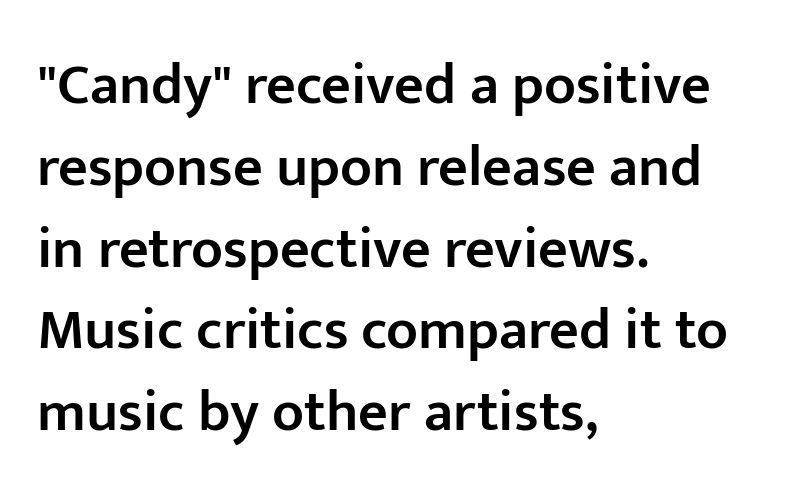
{"serif": "no", "italic": "no", "bold": "semi", "weight": "semibold", "width": "normal", "stroke_contrast": "low", "x_height": "medium", "monospaced": "no", "underline": "no", "align": "left", "line_spacing": "normal", "line_spacing_ratio": 1.41, "letter_spacing": "normal", "letter_spacing_em": 0.0, "glyph_px": 58}
